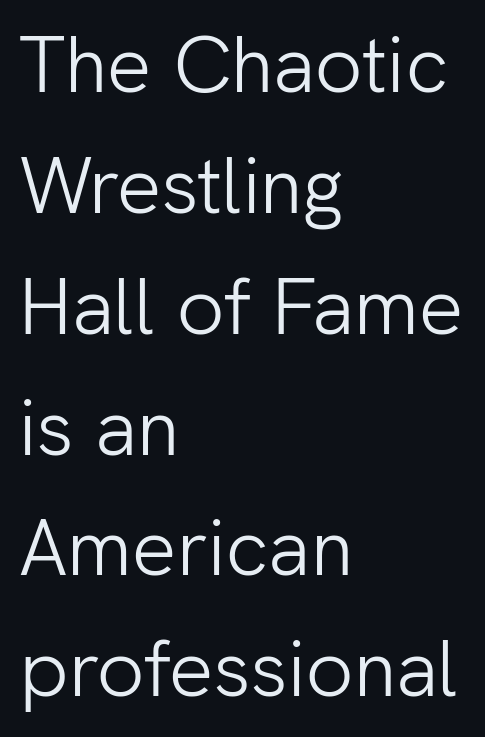
Weight: not bold — regular or lighter. A typesetter would label this face a sans. Default kerning and tracking; the words read as compact shapes. Typeset ragged right — the left edge is the straight one. Students, observe: this is what conventionally led text looks like. These lines are rendered in a variable-pitch font.
